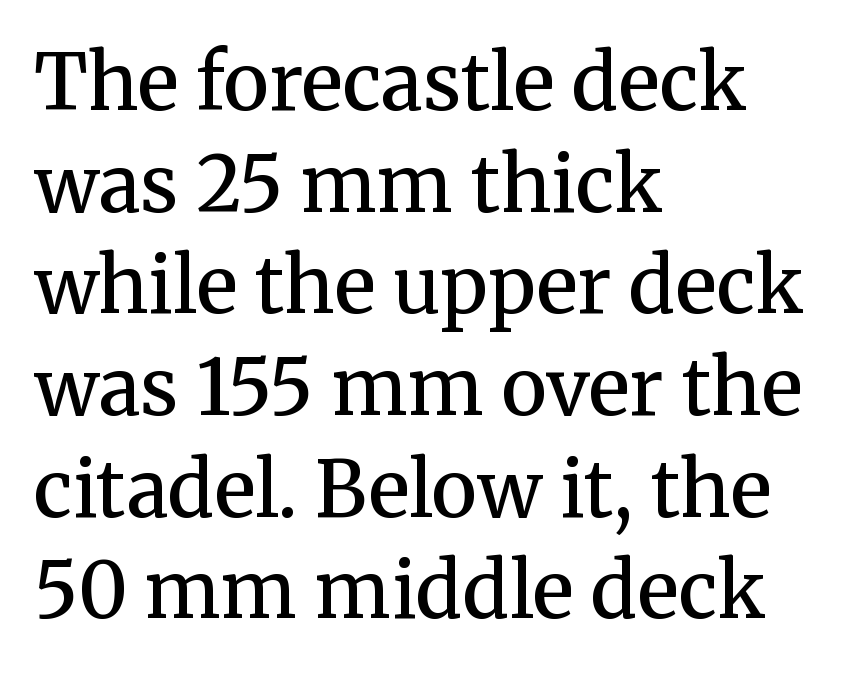
Interline gaps are of average width in this sample. Line beginnings align vertically; line endings do not. Weight check: semibold — heavier than regular, not quite bold. Glyph-to-glyph distance matches everyday printed text. Nobody drew a line under any word here.
